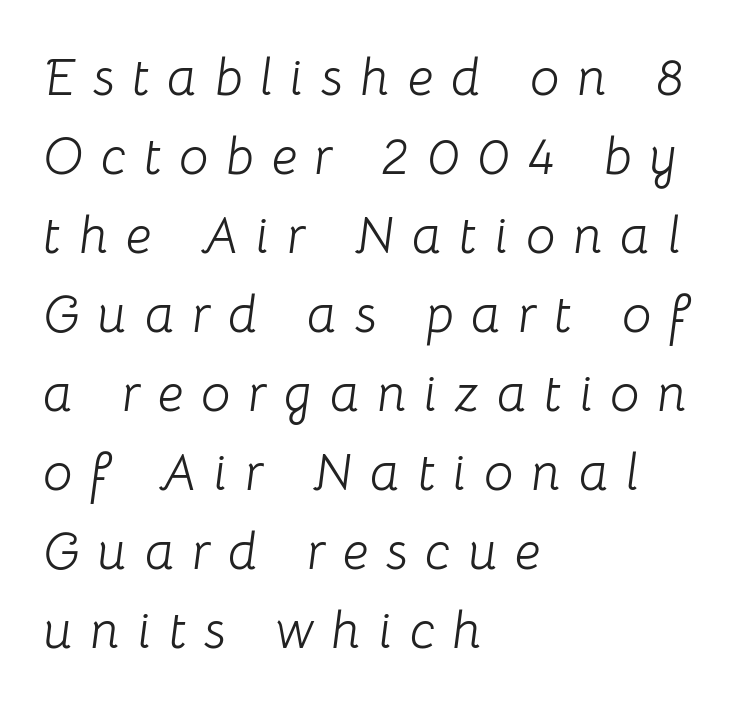
The image shows 52 px light type, italic (leaning right); set left-aligned, normal line spacing (1.52x), unusually wide letter spacing (+0.34 em), not underlined; low stroke contrast and a medium x-height.
